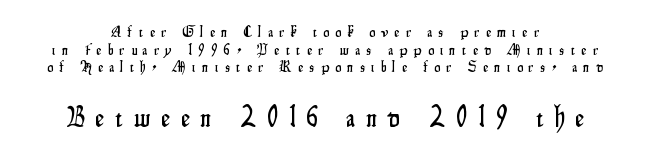
Proportional: the letters do not fall into vertical columns. A student would call this center alignment; a typographer would say set centered. Beneath every word, the page is bare. Regarding leading, the lines here are crowded together. Posture: straight, roman, zero tilt. The composition opens small and finishes big.
